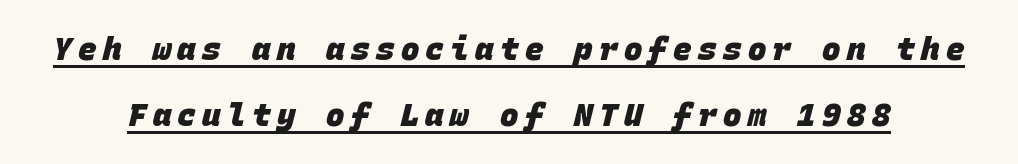
{"serif": "no", "bold": "yes", "weight": "heavy", "width": "normal", "stroke_contrast": "low", "x_height": "large", "monospaced": "yes", "underline": "yes", "line_spacing": "loose", "line_spacing_ratio": 2.12, "letter_spacing": "wide", "letter_spacing_em": 0.2, "glyph_px": 31}
